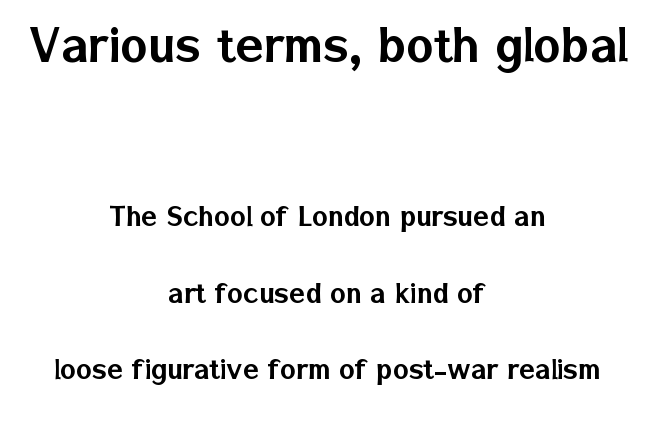
{"serif": "no", "italic": "no", "width": "normal", "stroke_contrast": "low", "x_height": "medium", "monospaced": "no", "underline": "no", "align": "center", "line_spacing": "loose", "line_spacing_ratio": 2.32, "letter_spacing": "normal", "letter_spacing_em": 0.0, "larger_block": "first", "size_ratio": 1.76, "glyph_px": 58}
